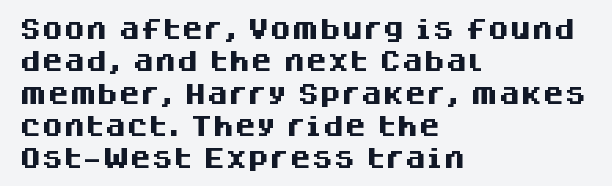
This block has exactly the height ordinary leading produces. A roman cut, with each character standing at attention. Typesetter's note: full bold, strokes at maximum text heaviness. The rendering anchors every line to the left-hand side.
